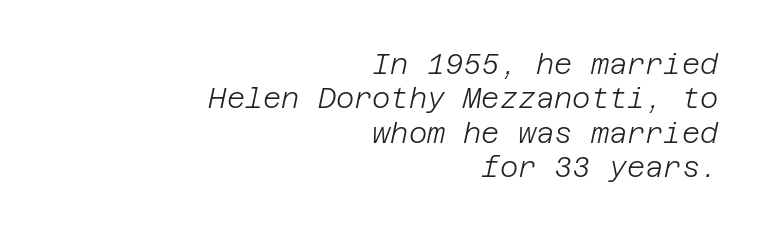
The image shows 28 px light type, italic (leaning right); set right-aligned, line spacing 1.23x, normal letter spacing, not underlined; low stroke contrast and a large x-height.
